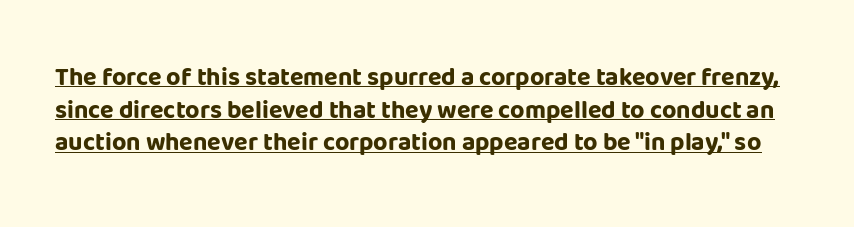
Q: Is the text bold? A: Yes.
Q: Is the text italic (slanted)? A: No, it is upright.
Q: Is the text underlined? A: Yes.
Q: Is the spacing between letters normal or unusually wide? A: Normal.
Q: Is the spacing between lines tight, normal or loose? A: Normal.
